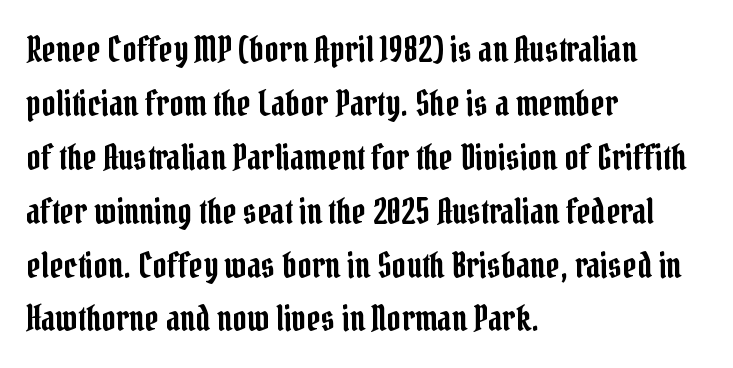
The image shows 35 px condensed serif type, upright; set left-aligned, normal line spacing (1.54x), normal letter spacing, not underlined; low stroke contrast and a medium x-height.
